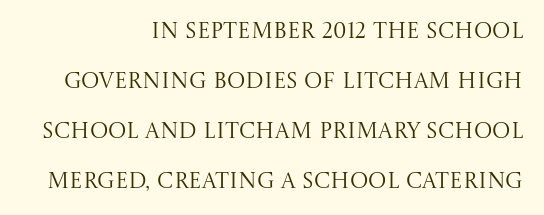
The image shows 22 px text type, upright; set right-aligned, loose line spacing (2.27x), normal letter spacing, not underlined.
